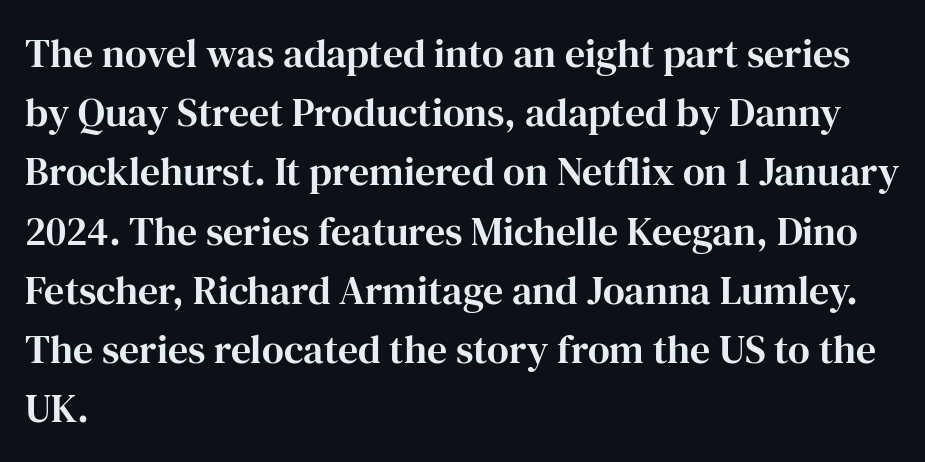
The rendering keeps characters at their native spacing. This sample uses a serif face. Each row of text sits above clean, open space. Vertical spacing — default.
